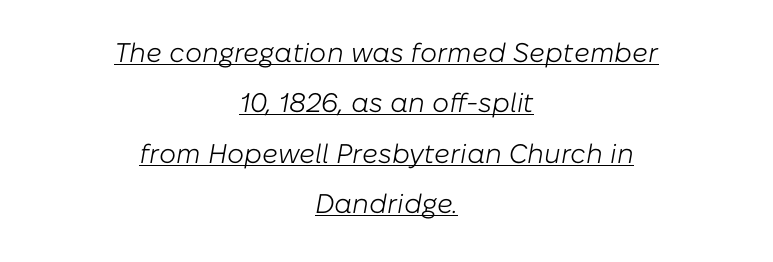
Q: Is the text bold? A: No.
Q: Is the text italic (slanted)? A: Yes, it leans right by about 10 degrees.
Q: Is the text underlined? A: Yes.
Q: How is the paragraph aligned? A: Centered.
Q: Is the spacing between letters normal or unusually wide? A: Normal.
